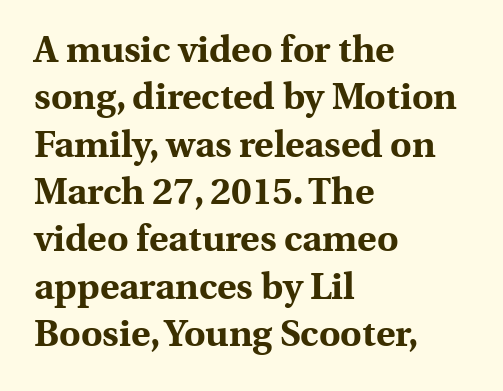
The image shows 37 px bold serif type, upright; set left-aligned, normal line spacing (1.28x), normal letter spacing, not underlined; a medium x-height.
